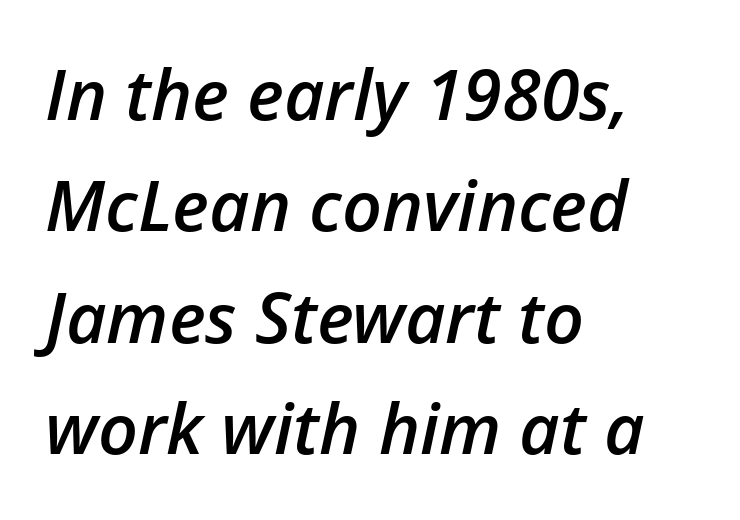
Does the lettering tilt? It does — this is italic. The horizontal fit of the characters is conventional and even. Character widths vary here, with narrow letters taking less room than wide ones. Beneath every word, the page is bare.
